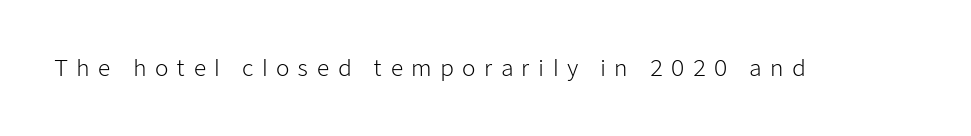
Only glyphs here, with clear space below each row. No extra ink here — the face is not bold. Letter spacing: wide. The typography opts for an upright posture over an oblique one.
